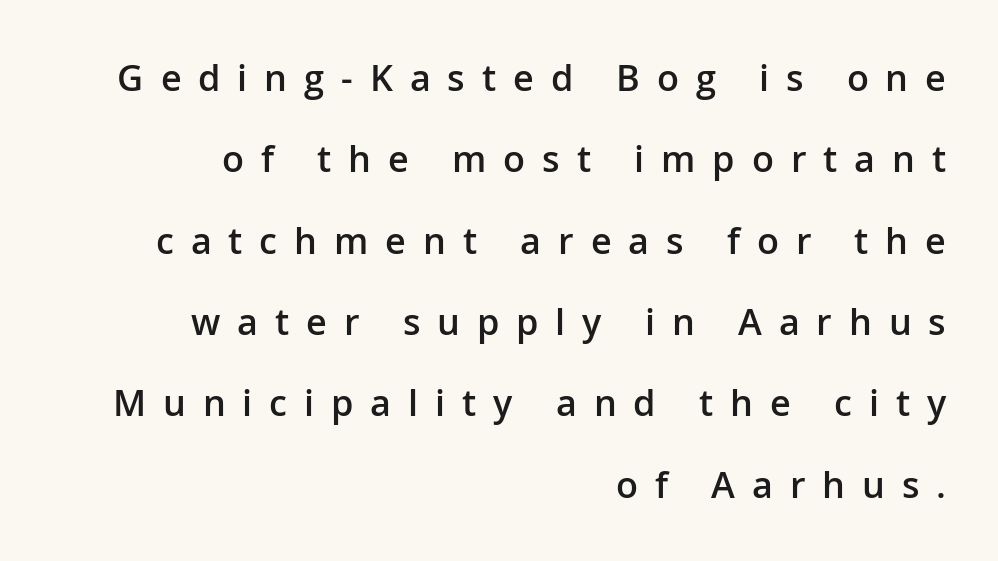
{"serif": "no", "italic": "no", "bold": "semi", "weight": "semibold", "width": "normal", "stroke_contrast": "low", "x_height": "medium", "monospaced": "no", "underline": "no", "align": "right", "line_spacing": "loose", "line_spacing_ratio": 2.26, "letter_spacing": "wide", "letter_spacing_em": 0.47, "glyph_px": 36}
